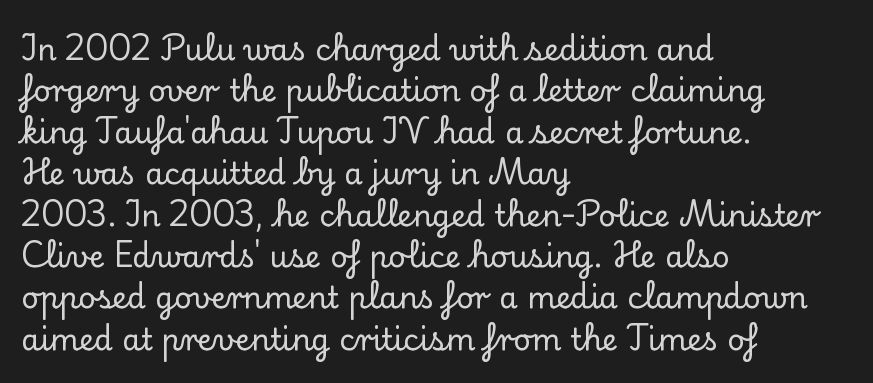
{"serif": "yes", "italic": "no", "width": "normal", "stroke_contrast": "low", "x_height": "small", "monospaced": "no", "underline": "no", "align": "left", "line_spacing": "normal", "line_spacing_ratio": 1.38, "letter_spacing": "normal", "letter_spacing_em": 0.0, "glyph_px": 30}
